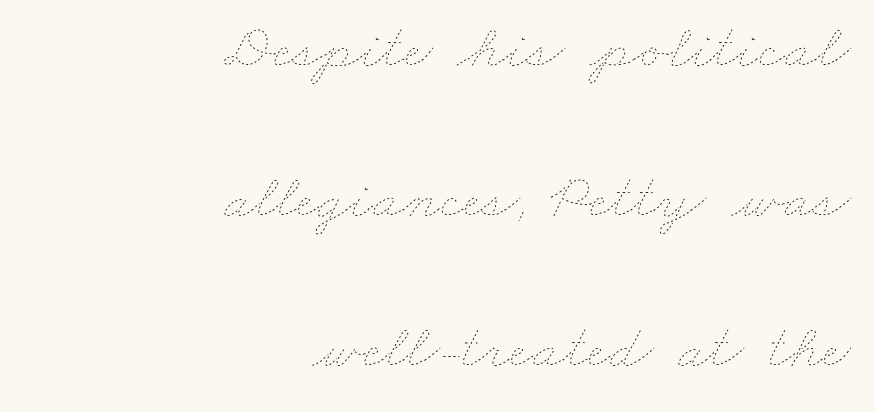
The image shows 62 px thin, wide type; set right-aligned, loose line spacing (2.42x), normal letter spacing, not underlined; low stroke contrast and a small x-height.
